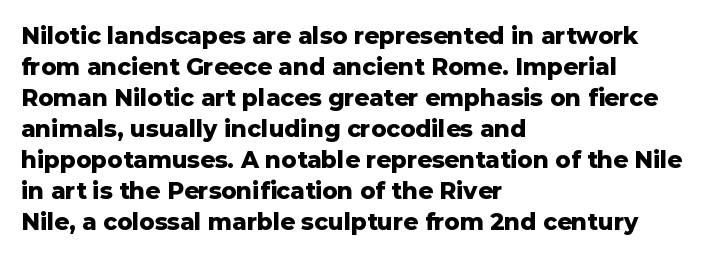
{"italic": "no", "bold": "yes", "underline": "no", "align": "left", "line_spacing": "normal", "line_spacing_ratio": 1.35, "letter_spacing": "normal", "letter_spacing_em": 0.0, "glyph_px": 23}
